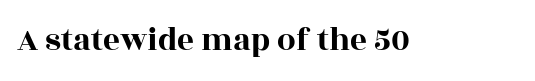
The image shows 33 px wide serif type, upright; set normal letter spacing, not underlined; a large x-height.
